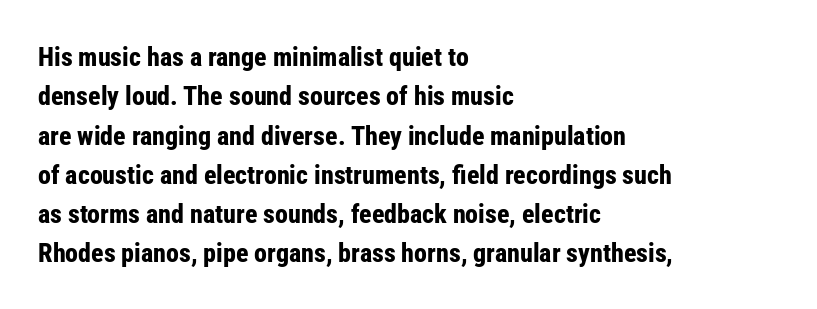
The image shows 26 px bold type, upright; set left-aligned, normal line spacing (1.51x), normal letter spacing, not underlined.
